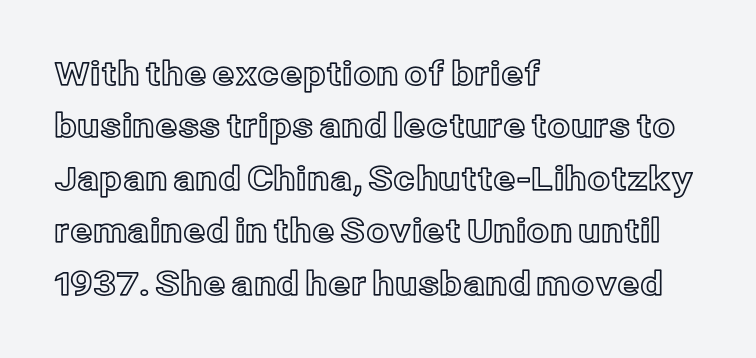
{"italic": "no", "width": "normal", "x_height": "medium", "monospaced": "no", "underline": "no", "align": "left", "line_spacing": "normal", "line_spacing_ratio": 1.59, "letter_spacing": "normal", "letter_spacing_em": 0.0, "glyph_px": 33}
